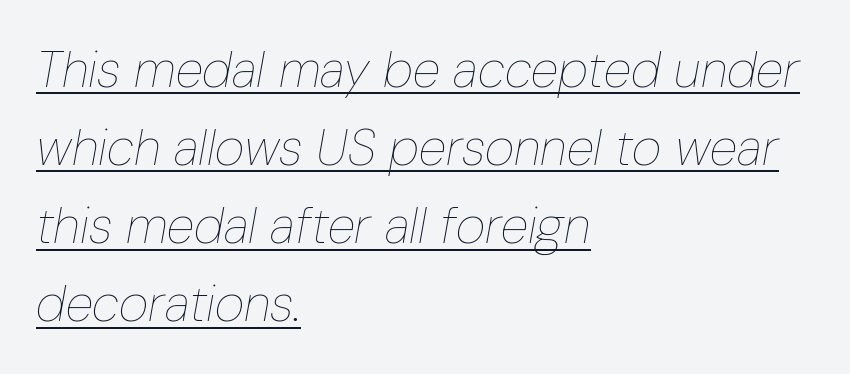
Like a heading marked for emphasis, these lines bear an underscore. Slant detected: the letters are inclined. The rendering anchors every line to the left-hand side. No letter is thick-stroked: the sample isn't bold. You could not count columns in this text — the font is proportionally spaced. Caption: standard tracking, unaltered.
